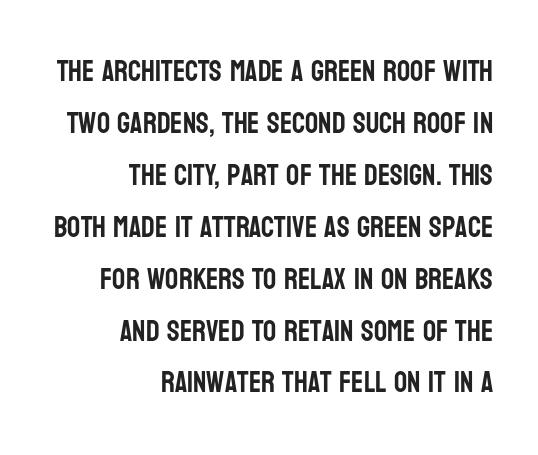
You can tell it's not italic because the verticals are truly vertical. Any mark beneath the type? The region is blank. Proportional: the letters do not fall into vertical columns. Is this a sans? Yes — the strokes have no serifs. Nothing unusual about the tracking: characters are spaced as the font intends. Each line ends at the same right margin while the left side varies.
